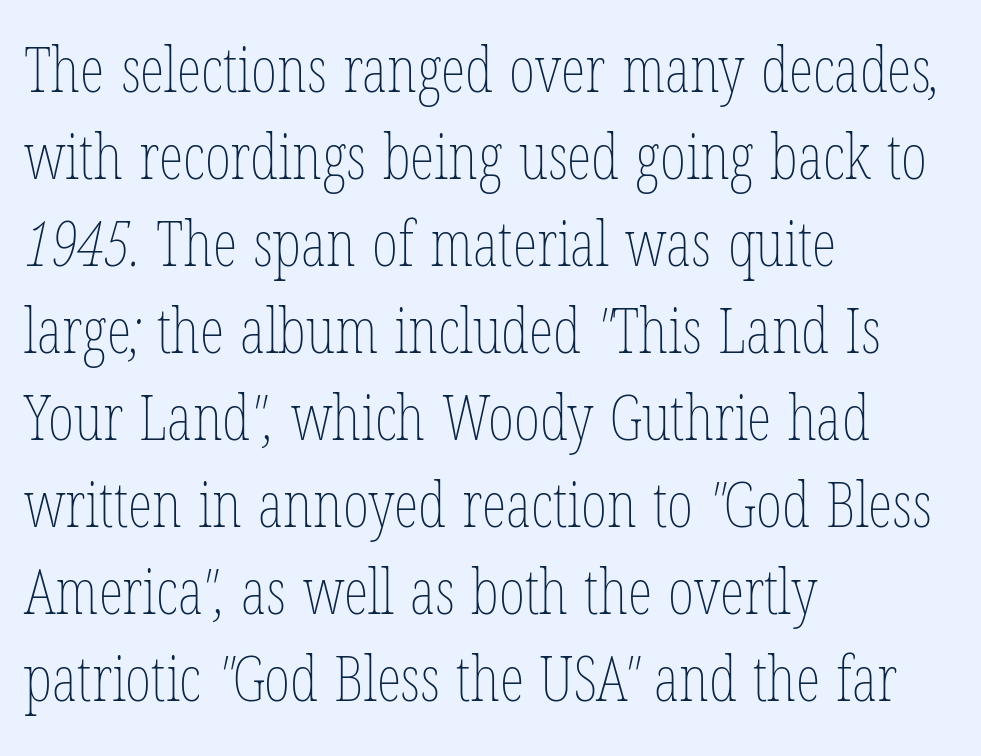
Q: Is the text bold? A: No.
Q: Is the text underlined? A: No.
Q: How is the paragraph aligned? A: Left-aligned.
Q: Is the spacing between letters normal or unusually wide? A: Normal.
Q: Is the spacing between lines tight, normal or loose? A: Normal.
Q: Width (condensed, normal, or wide)? A: Condensed.
Q: Stroke contrast? A: Low.
Q: x-height? A: Medium.
Q: Monospaced? A: No.
